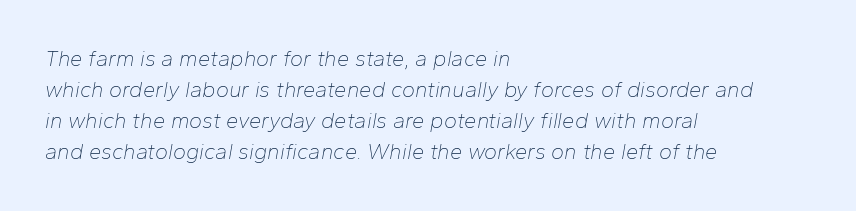
The image shows 22 px text type, italic (leaning right); set left-aligned, normal line spacing (1.41x), normal letter spacing, not underlined.
